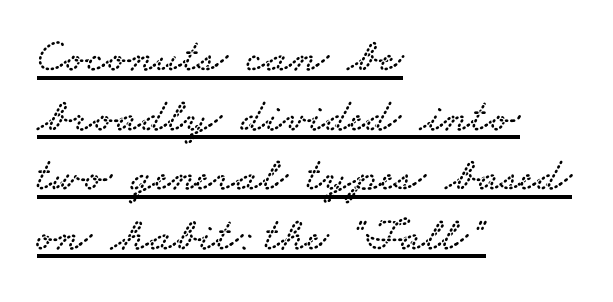
{"width": "wide", "stroke_contrast": "low", "x_height": "small", "monospaced": "no", "underline": "yes", "align": "left", "line_spacing_ratio": 1.24, "letter_spacing": "normal", "letter_spacing_em": 0.0, "glyph_px": 48}
